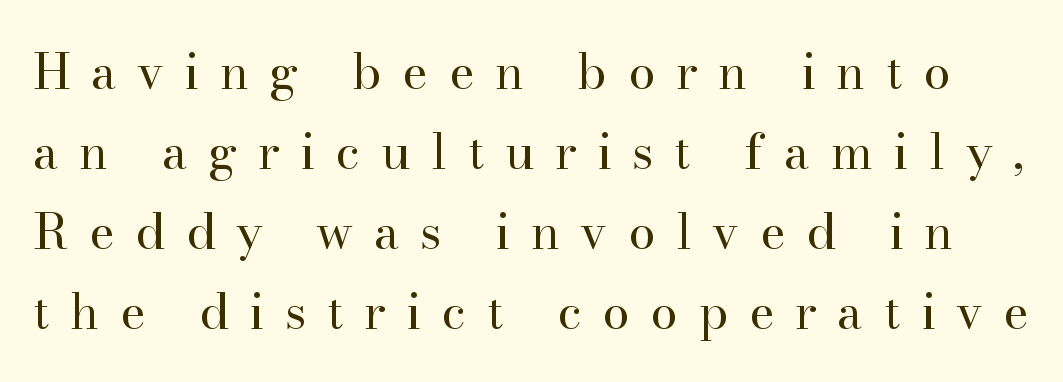
{"serif": "yes", "italic": "no", "bold": "no", "weight": "regular", "width": "normal", "stroke_contrast": "high", "x_height": "small", "monospaced": "no", "underline": "no", "line_spacing": "normal", "line_spacing_ratio": 1.63, "letter_spacing": "wide", "letter_spacing_em": 0.42, "glyph_px": 49}
